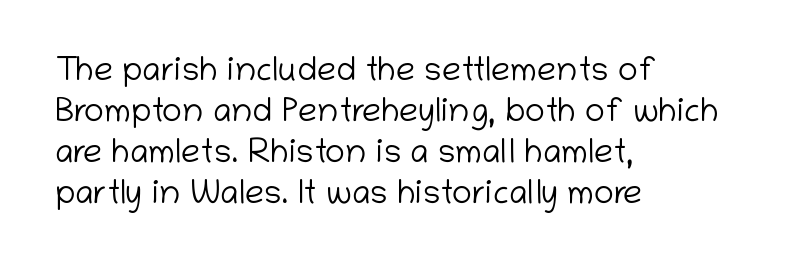
Serifs: no, the terminals of the letterforms are clean. The glyphs are unaccompanied by any horizontal stroke below them. The paragraph has a hard left edge and a soft right edge. Upright lettering throughout. These glyphs show unthickened strokes, regular width or finer.
